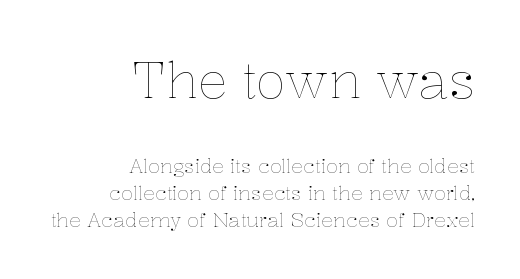
Here the designer chose a conventional face with non-uniform glyph widths. Letter spacing: default. A quiet, ordinary-to-light weight characterises the typeface. The lettering stays uniformly vertical, giving the passage a roman look. Quick note: interline space is typical. Teacher's note: observe the even right margin — that is flush-right alignment.
